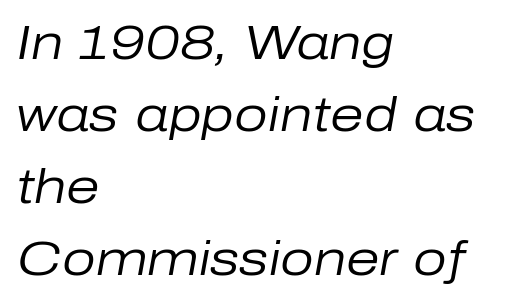
Q: Is the text bold? A: No.
Q: Is the text italic (slanted)? A: Yes, it leans right by about 10 degrees.
Q: Is the text underlined? A: No.
Q: How is the paragraph aligned? A: Left-aligned.
Q: Is the spacing between letters normal or unusually wide? A: Normal.
Q: Is the spacing between lines tight, normal or loose? A: Normal.
Q: Width (condensed, normal, or wide)? A: Normal.
Q: Stroke contrast? A: Low.
Q: x-height? A: Medium.
Q: Monospaced? A: No.
